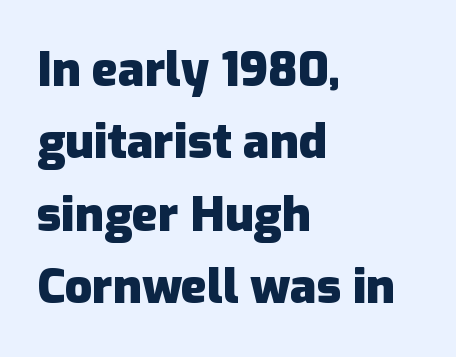
{"serif": "no", "italic": "no", "bold": "yes", "weight": "heavy", "width": "normal", "stroke_contrast": "low", "x_height": "medium", "monospaced": "no", "underline": "no", "align": "left", "line_spacing": "normal", "line_spacing_ratio": 1.51, "letter_spacing": "normal", "letter_spacing_em": 0.0, "glyph_px": 48}
